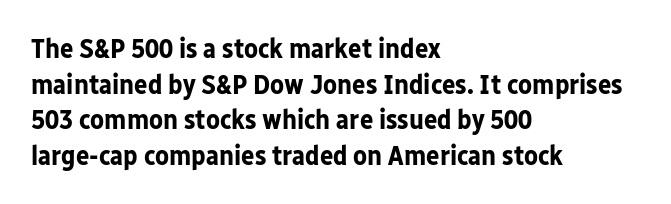
Q: Is the text bold? A: Yes.
Q: Is the text italic (slanted)? A: No, it is upright.
Q: Is the typeface a serif or a sans-serif typeface? A: Sans-serif.
Q: Is the text underlined? A: No.
Q: How is the paragraph aligned? A: Left-aligned.
Q: Is the spacing between letters normal or unusually wide? A: Normal.
Q: Is the spacing between lines tight, normal or loose? A: Normal.
Q: Width (condensed, normal, or wide)? A: Normal.
Q: Stroke contrast? A: Low.
Q: x-height? A: Medium.
Q: Monospaced? A: No.
